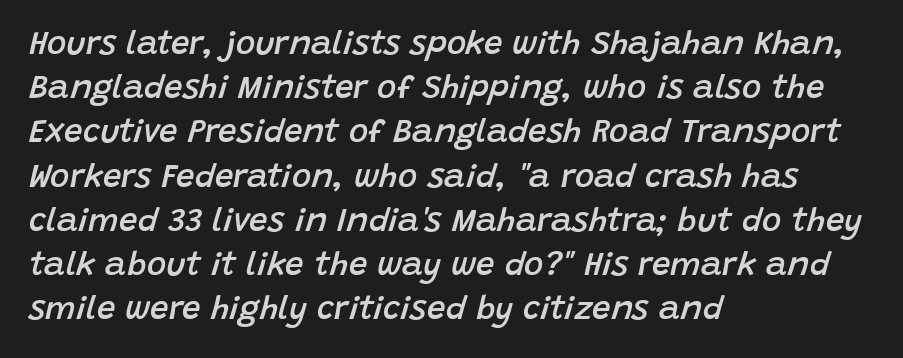
{"italic": "yes", "lean": "right", "slant_degrees": 15, "bold": "semi", "weight": "semibold", "width": "normal", "stroke_contrast": "low", "x_height": "large", "monospaced": "no", "underline": "no", "align": "left", "line_spacing": "normal", "line_spacing_ratio": 1.34, "letter_spacing": "normal", "letter_spacing_em": 0.0, "glyph_px": 33}
